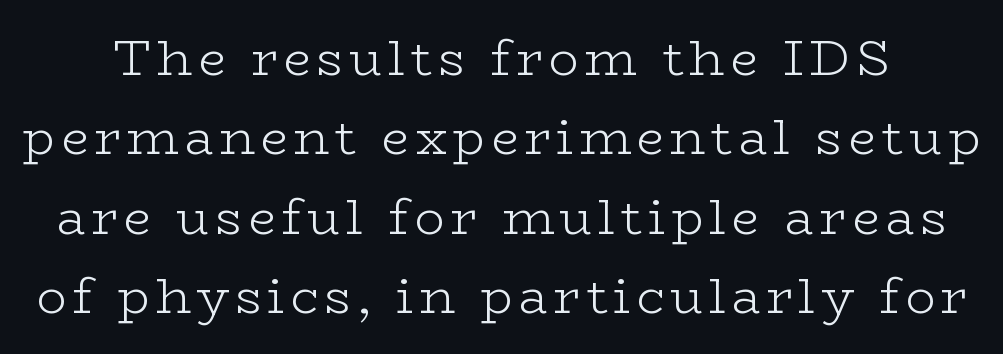
{"serif": "yes", "italic": "no", "bold": "no", "weight": "light", "width": "wide", "stroke_contrast": "low", "x_height": "medium", "monospaced": "no", "underline": "no", "line_spacing": "normal", "line_spacing_ratio": 1.59, "glyph_px": 50}
